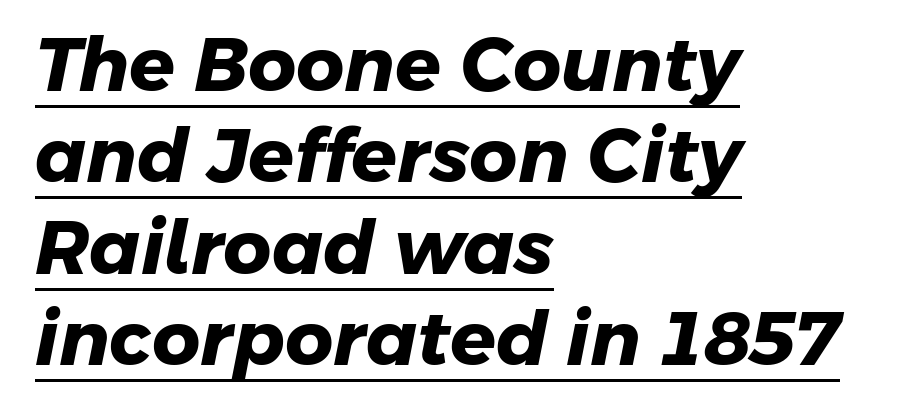
Decoration check: the copy is underlined. A classic flush-left, rag-right setting is used for this passage. Here the designer chose a conventional face with non-uniform glyph widths. The passage shown is emphatically bold.
